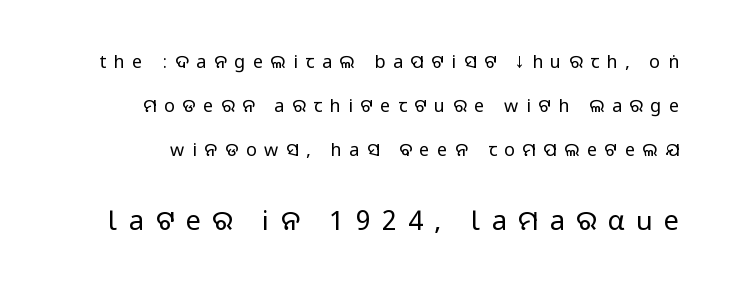
The image shows 27 px text type, upright; set loose line spacing (2.45x), unusually wide letter spacing (+0.42 em), not underlined; the second (bottom) block is 1.5x larger.
